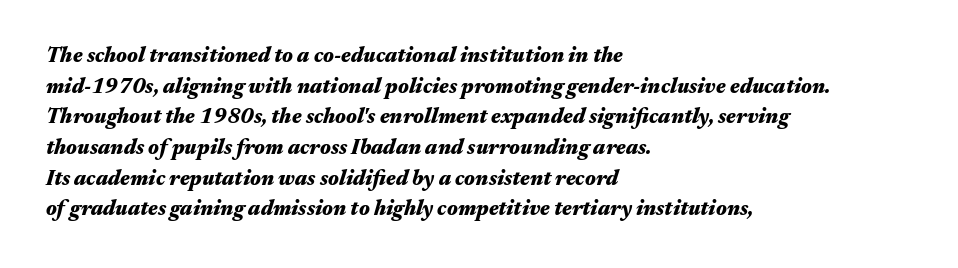
The image shows 21 px bold type, italic (leaning right); set left-aligned, normal line spacing (1.46x), normal letter spacing, not underlined.
